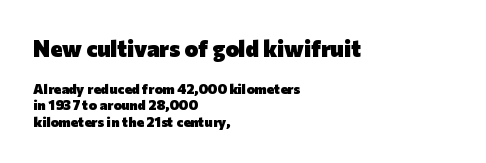
Designer's note — italics off, roman on. The compositor pushed each line to the left boundary. There is no visible air inserted between adjacent glyphs. Check under the words: just untouched page. Scale decreases going downward across the two blocks.
